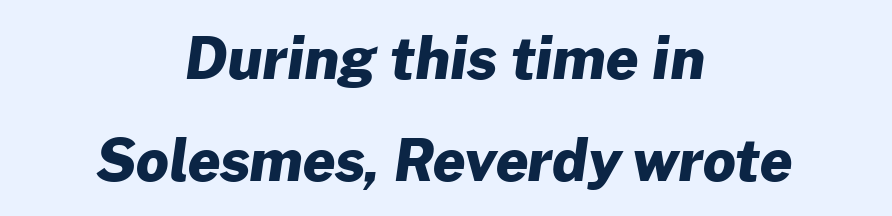
Q: Is the text bold? A: Yes.
Q: Is the typeface a serif or a sans-serif typeface? A: Sans-serif.
Q: Is the text underlined? A: No.
Q: How is the paragraph aligned? A: Centered.
Q: Is the spacing between letters normal or unusually wide? A: Normal.
Q: Width (condensed, normal, or wide)? A: Normal.
Q: Stroke contrast? A: Low.
Q: x-height? A: Medium.
Q: Monospaced? A: No.
